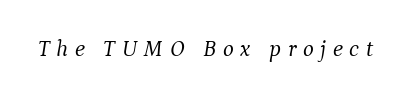
Students, note that the glyphs here are deliberately spaced far apart. Is this a heavy cut? Hardly; it is regular or lighter. Italic: yes, the glyphs are oblique. Rule under the text: the space is simply empty.
